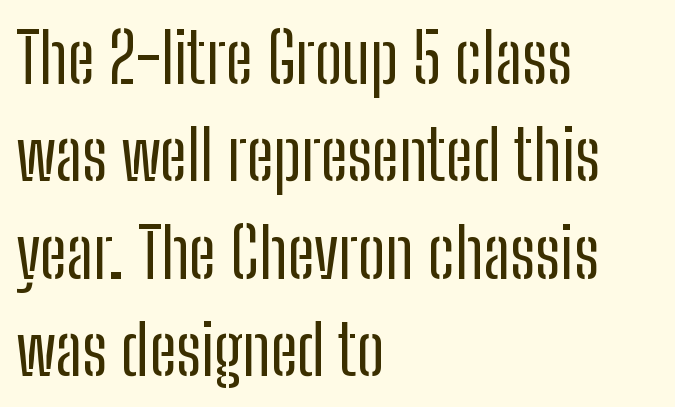
{"serif": "no", "italic": "no", "bold": "no", "weight": "regular", "width": "condensed", "stroke_contrast": "low", "x_height": "medium", "monospaced": "no", "underline": "no", "align": "left", "line_spacing": "normal", "line_spacing_ratio": 1.41, "letter_spacing": "normal", "letter_spacing_em": 0.0, "glyph_px": 69}
